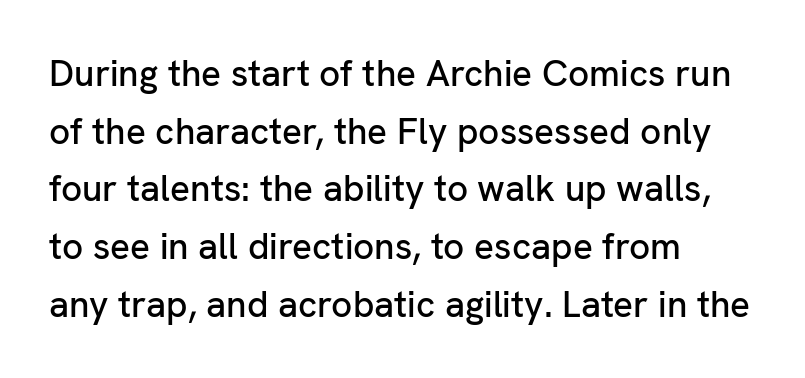
{"serif": "no", "italic": "no", "width": "normal", "stroke_contrast": "low", "x_height": "medium", "monospaced": "no", "underline": "no", "align": "left", "line_spacing": "normal", "line_spacing_ratio": 1.56, "letter_spacing": "normal", "letter_spacing_em": 0.0, "glyph_px": 37}
